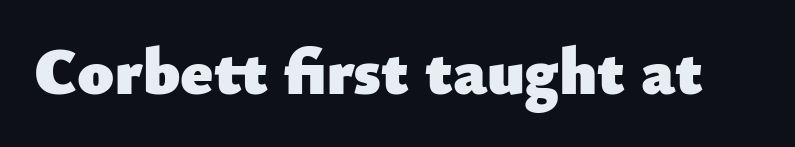
The image shows 66 px heavy sans-serif type, upright; set normal letter spacing, not underlined; low stroke contrast and a small x-height.
